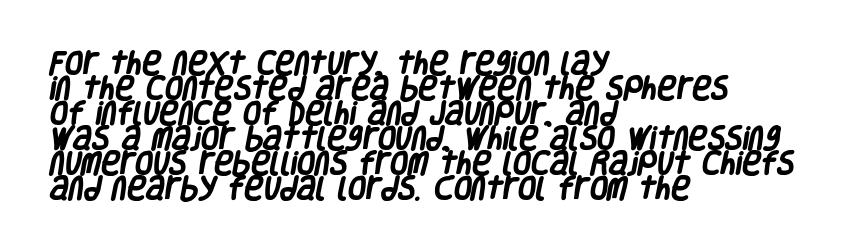
The image shows 26 px bold type; set left-aligned, tight line spacing (0.96x), normal letter spacing, not underlined.
